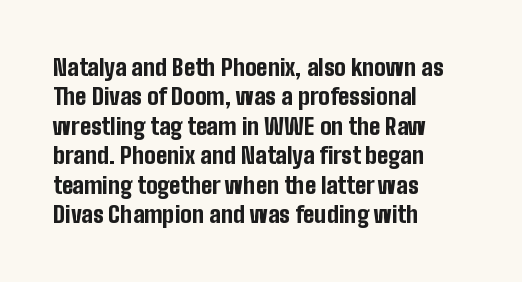
{"italic": "no", "bold": "yes", "underline": "no", "align": "left", "line_spacing": "normal", "line_spacing_ratio": 1.28, "letter_spacing": "normal", "letter_spacing_em": 0.0, "glyph_px": 23}
